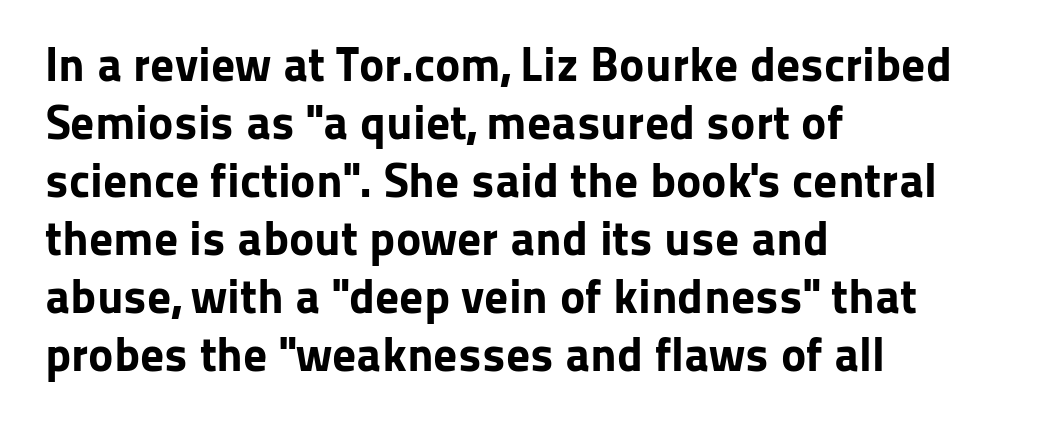
Check where the strokes stop: nothing finishes them off — pure sans. This is the regular roman posture of the typeface. How are the letters spaced? Ordinarily, with no added tracking. A typesetter would call this proportional, since set widths differ per character.
